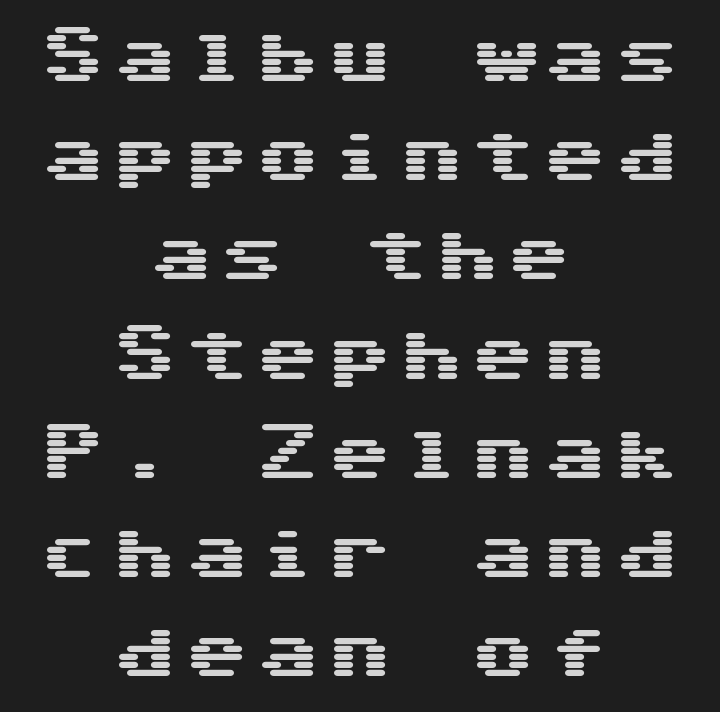
The image shows 64 px wide sans-serif type, upright; set centered, normal line spacing (1.55x), not underlined; medium stroke contrast and a medium x-height.
